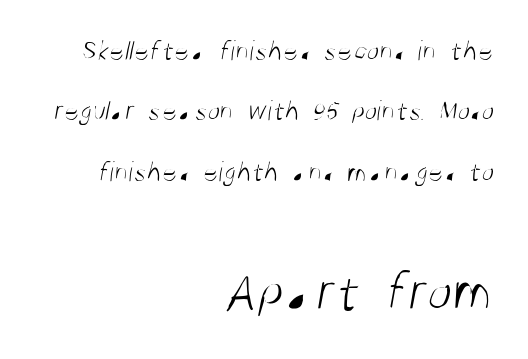
Q: Is the text bold? A: No.
Q: Is the typeface a serif or a sans-serif typeface? A: Sans-serif.
Q: Is the text underlined? A: No.
Q: How is the paragraph aligned? A: Right-aligned.
Q: Is the spacing between letters normal or unusually wide? A: Normal.
Q: Is the spacing between lines tight, normal or loose? A: Loose.
Q: Which block of text is set in a larger size, the first (top) or the second (bottom)? A: The second (bottom) one.
Q: Width (condensed, normal, or wide)? A: Condensed.
Q: Stroke contrast? A: Medium.
Q: x-height? A: Large.
Q: Monospaced? A: No.
